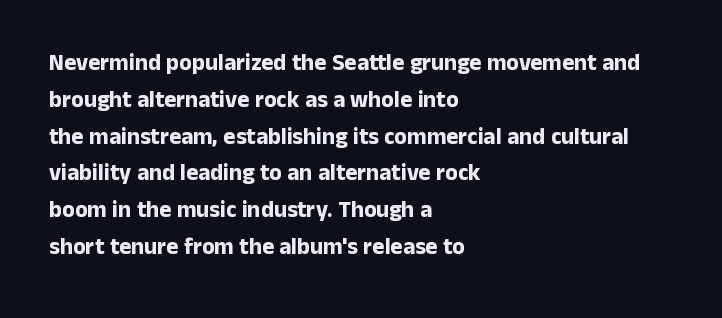
Q: Is the text bold? A: Yes.
Q: Is the text italic (slanted)? A: No, it is upright.
Q: Is the text underlined? A: No.
Q: How is the paragraph aligned? A: Left-aligned.
Q: Is the spacing between letters normal or unusually wide? A: Normal.
Q: Is the spacing between lines tight, normal or loose? A: Normal.
